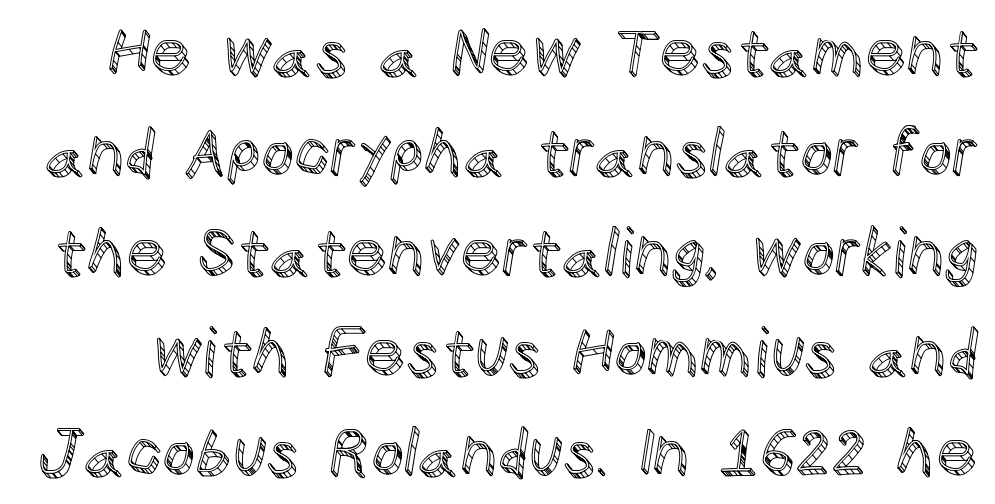
Q: Is the text italic (slanted)? A: Yes.
Q: Is the text underlined? A: No.
Q: Is the spacing between letters normal or unusually wide? A: Normal.
Q: Is the spacing between lines tight, normal or loose? A: Normal.
Q: Width (condensed, normal, or wide)? A: Normal.
Q: x-height? A: Large.
Q: Monospaced? A: No.
